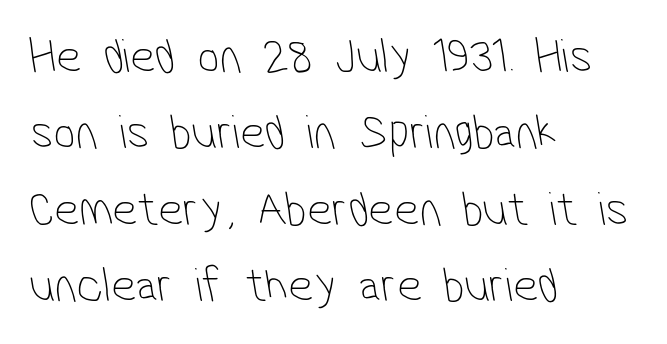
{"serif": "no", "bold": "no", "weight": "thin", "width": "condensed", "stroke_contrast": "low", "x_height": "medium", "monospaced": "no", "underline": "no", "align": "left", "line_spacing": "normal", "line_spacing_ratio": 1.56, "letter_spacing": "normal", "letter_spacing_em": 0.0, "glyph_px": 49}
